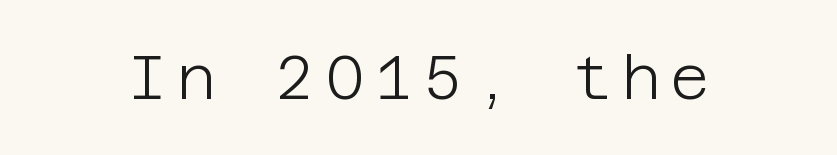
{"serif": "no", "italic": "no", "bold": "no", "weight": "light", "width": "normal", "stroke_contrast": "low", "x_height": "large", "underline": "no", "glyph_px": 61}
